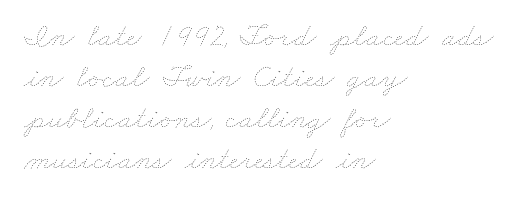
The leading is moderate, giving the passage an even texture. Check under the words: just untouched page. A light-to-regular cut is what we see here. A typesetter would call this proportional, since set widths differ per character. Honestly, the letter spacing is just normal — you wouldn't notice it. The lines are quadded left.
